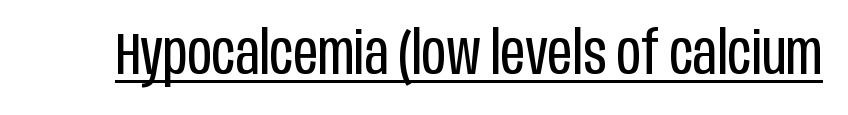
Is this a fixed-width face? No — the glyphs have proportional, varying widths. Observe the absence of serifs on each vertical stroke in this sample. Letters have the restrained weight of plain body copy at most. The lettering is marked with a stroke running underneath it. Here the glyphs are tracked normally, forming tight word shapes. The lettering stays uniformly vertical, giving the passage a roman look.
